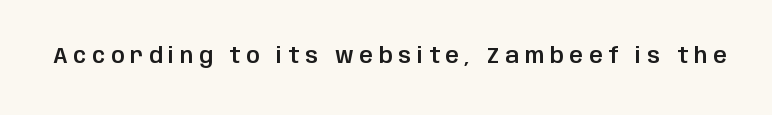
The tracking reads as deliberately expanded to a designer's eye. The letters stand upright; this is a roman face. Anything drawn beneath the words? Only blank space.
